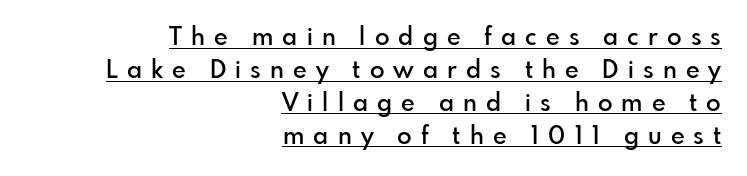
{"italic": "no", "bold": "semi", "underline": "yes", "align": "right", "line_spacing": "normal", "line_spacing_ratio": 1.37, "letter_spacing": "wide", "letter_spacing_em": 0.38, "glyph_px": 24}
